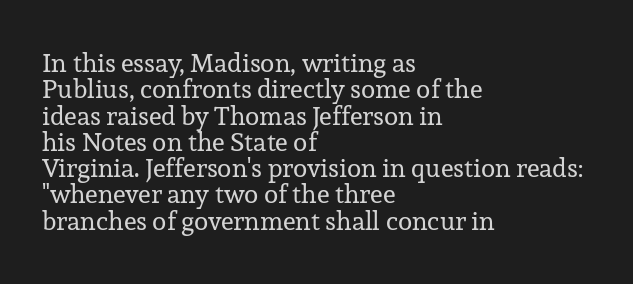
{"italic": "no", "bold": "no", "underline": "no", "align": "left", "line_spacing": "tight", "line_spacing_ratio": 1.01, "letter_spacing": "normal", "letter_spacing_em": 0.0, "glyph_px": 26}
